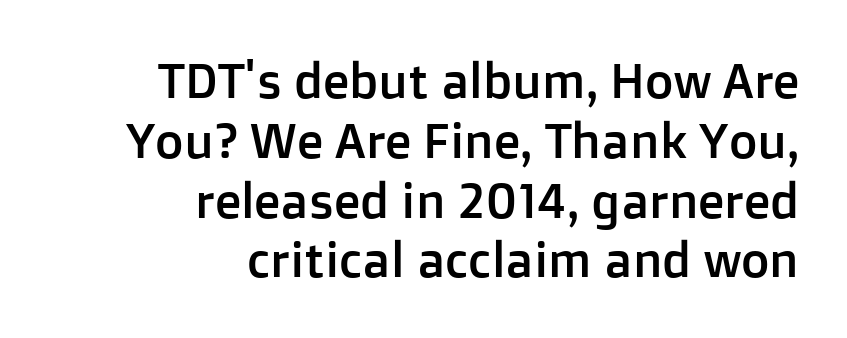
The image shows 49 px sans-serif type, upright; set right-aligned, line spacing 1.22x, normal letter spacing, not underlined; low stroke contrast and a medium x-height.
